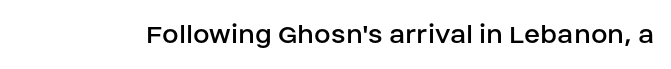
This is not heavy type; no bold has been used. Here the designer chose a conventional face with non-uniform glyph widths. This is roman type, the default non-slanted kind. Classification — sans serif.
